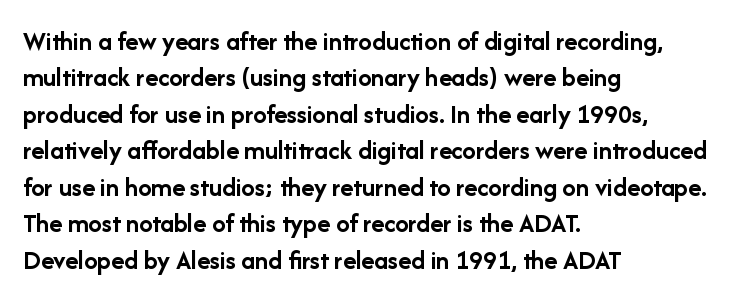
The image shows 27 px bold type, upright; set left-aligned, normal line spacing (1.35x), normal letter spacing, not underlined.
